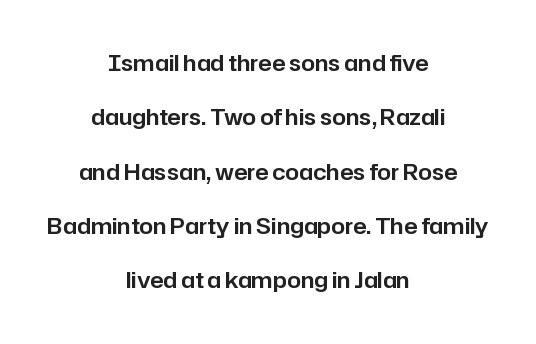
The image shows 22 px text type, upright; set centered, loose line spacing (2.47x), normal letter spacing, not underlined.
